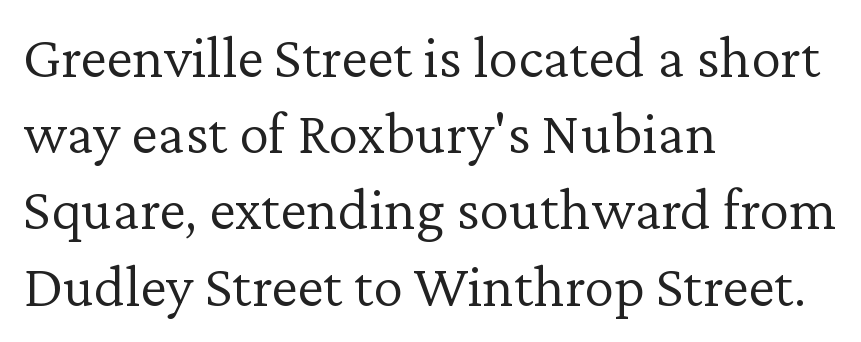
Underline: absent. Weight: regular or lighter. Notice how the stems are strictly vertical — no italics here. The designer went with a serif here, giving each stem small feet. Notice how the passage keeps a crisp vertical edge on the left only.
